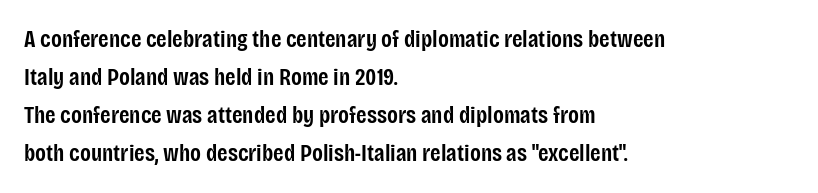
The image shows 24 px text type, upright; set left-aligned, normal line spacing (1.59x), normal letter spacing, not underlined.
